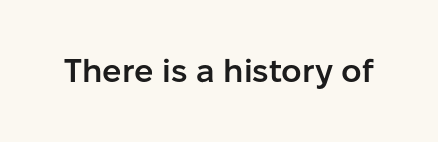
Q: Is the text bold? A: Semi-bold.
Q: Is the text italic (slanted)? A: No, it is upright.
Q: Is the typeface a serif or a sans-serif typeface? A: Sans-serif.
Q: Is the text underlined? A: No.
Q: Is the spacing between letters normal or unusually wide? A: Normal.
Q: Width (condensed, normal, or wide)? A: Normal.
Q: Stroke contrast? A: Low.
Q: x-height? A: Medium.
Q: Monospaced? A: No.
